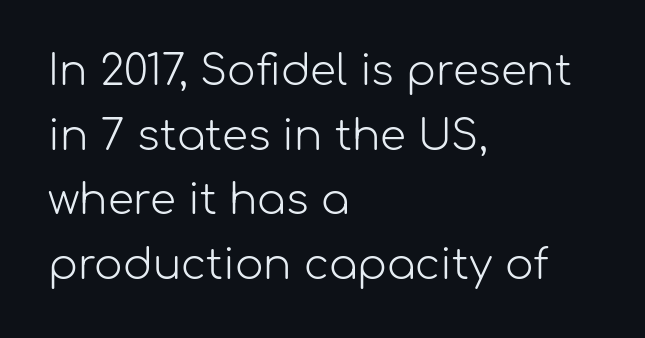
{"serif": "no", "italic": "no", "bold": "no", "weight": "light", "width": "normal", "stroke_contrast": "low", "x_height": "medium", "monospaced": "no", "underline": "no", "align": "left", "line_spacing": "normal", "line_spacing_ratio": 1.54, "letter_spacing": "normal", "letter_spacing_em": 0.0, "glyph_px": 42}
